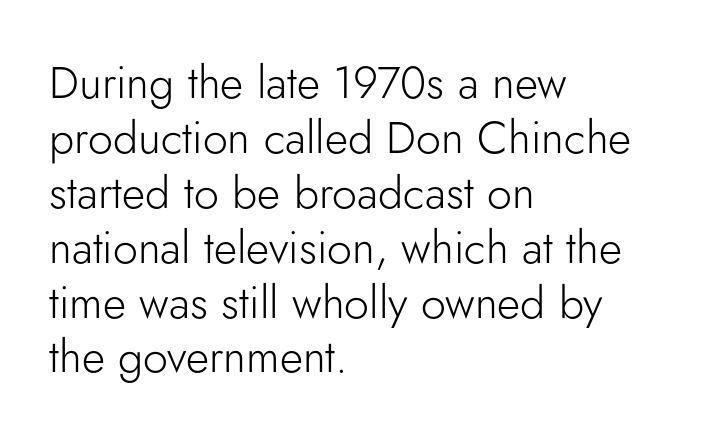
Designer's note — italics off, roman on. You could not count columns in this text — the font is proportionally spaced. Standard letterfit; no display-style spreading of the glyphs. If you drew a ruler down the left edge, every line would touch it.
